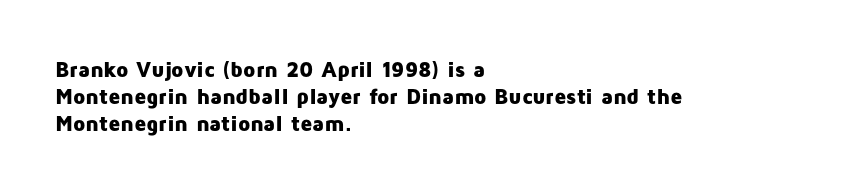
Q: Is the text bold? A: Yes.
Q: Is the text italic (slanted)? A: No, it is upright.
Q: Is the text underlined? A: No.
Q: How is the paragraph aligned? A: Left-aligned.
Q: Is the spacing between letters normal or unusually wide? A: Normal.
